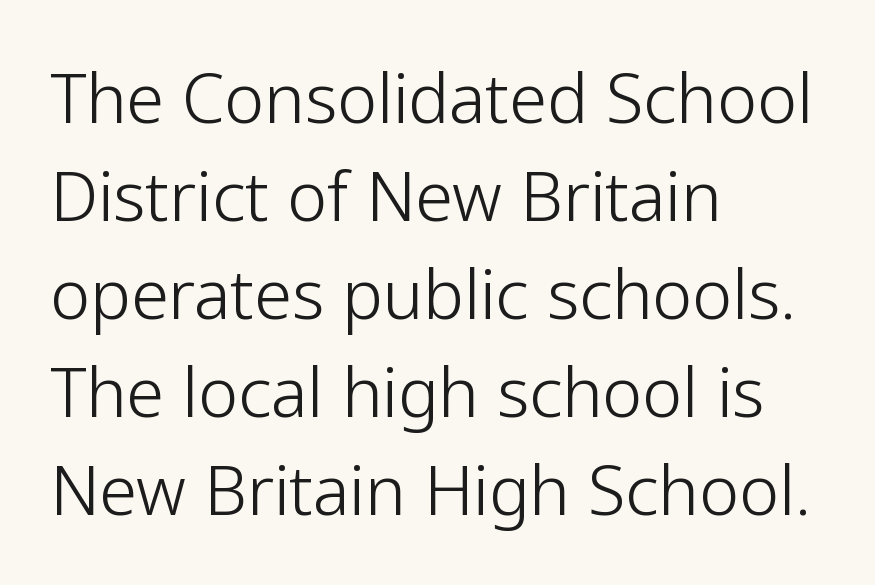
Q: Is the text bold? A: No.
Q: Is the text italic (slanted)? A: No, it is upright.
Q: Is the typeface a serif or a sans-serif typeface? A: Sans-serif.
Q: Is the text underlined? A: No.
Q: How is the paragraph aligned? A: Left-aligned.
Q: Is the spacing between letters normal or unusually wide? A: Normal.
Q: Is the spacing between lines tight, normal or loose? A: Normal.
Q: Width (condensed, normal, or wide)? A: Normal.
Q: Stroke contrast? A: Low.
Q: x-height? A: Medium.
Q: Monospaced? A: No.
